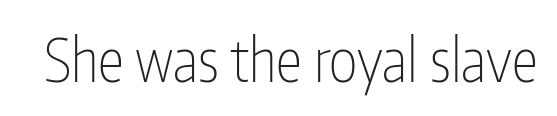
Nothing sits at the stroke ends, so this counts as sans-serif. Descenders hang freely into open space. This sample uses an upright cut, with every glyph sitting square on the baseline. Letters have the restrained weight of plain body copy at most. A typesetter would call this proportional, since set widths differ per character. This sample uses plain, unmodified letter spacing.
